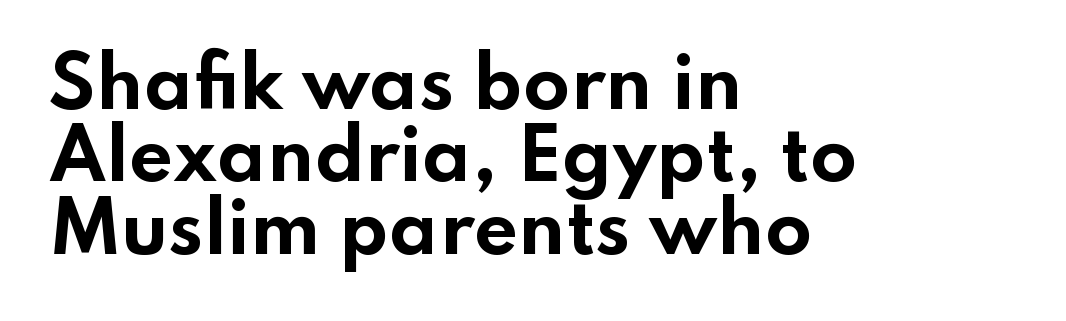
The image shows 69 px bold, wide sans-serif type, upright; set left-aligned, tight line spacing (1.05x), normal letter spacing, not underlined; low stroke contrast and a small x-height.
